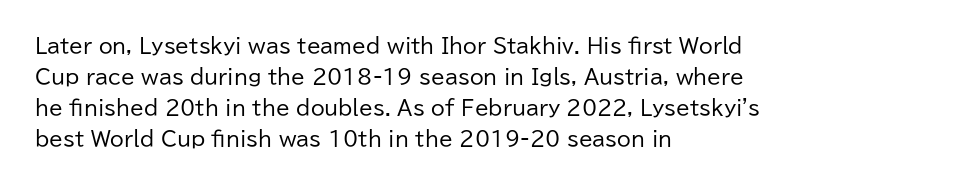
The face looks like a standard text weight, possibly lighter. The type is set solid horizontally, with unmodified tracking. The lettering stays uniformly vertical, giving the passage a roman look. Leading: standard. Casual observation: everything's shoved over to the left.
